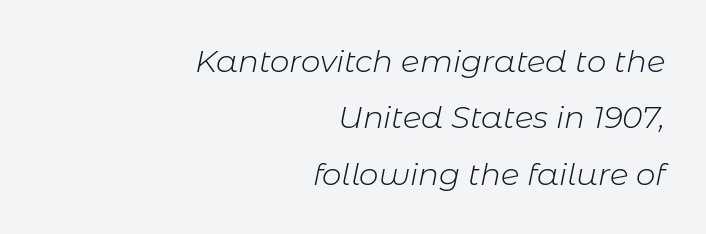
The image shows 31 px light type, italic (leaning right); set right-aligned, line spacing 1.82x, normal letter spacing, not underlined; low stroke contrast and a medium x-height.
